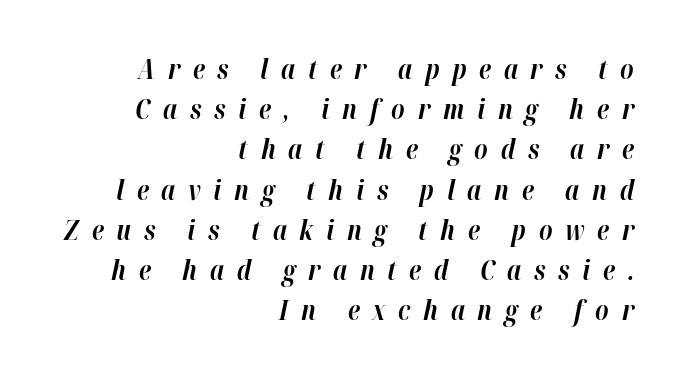
The image shows 27 px bold type, italic (leaning right); set right-aligned, normal line spacing (1.49x), unusually wide letter spacing (+0.47 em), not underlined.
